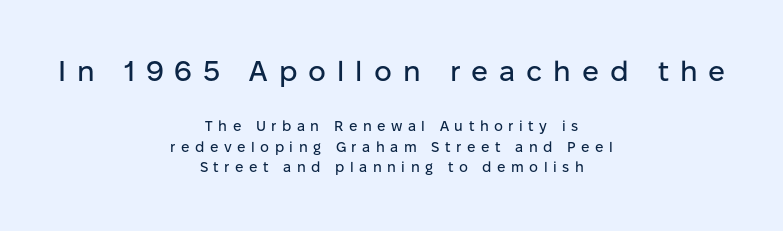
Q: Is the text italic (slanted)? A: No, it is upright.
Q: Is the typeface a serif or a sans-serif typeface? A: Sans-serif.
Q: Is the text underlined? A: No.
Q: How is the paragraph aligned? A: Centered.
Q: Is the spacing between letters normal or unusually wide? A: Unusually wide.
Q: Is the spacing between lines tight, normal or loose? A: Normal.
Q: Which block of text is set in a larger size, the first (top) or the second (bottom)? A: The first (top) one.
Q: Width (condensed, normal, or wide)? A: Normal.
Q: Stroke contrast? A: Low.
Q: x-height? A: Medium.
Q: Monospaced? A: No.
